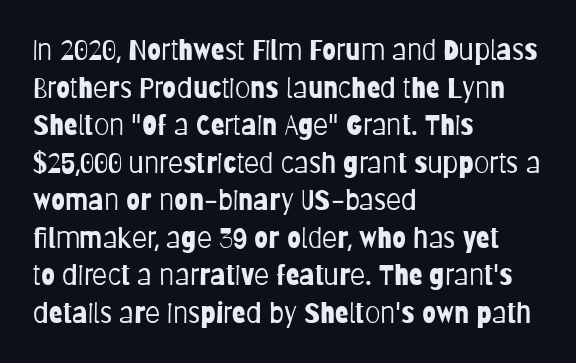
Q: Is the text bold? A: No.
Q: Is the text italic (slanted)? A: No, it is upright.
Q: Is the typeface a serif or a sans-serif typeface? A: Sans-serif.
Q: Is the text underlined? A: No.
Q: How is the paragraph aligned? A: Left-aligned.
Q: Is the spacing between letters normal or unusually wide? A: Normal.
Q: Is the spacing between lines tight, normal or loose? A: Normal.
Q: Width (condensed, normal, or wide)? A: Condensed.
Q: Stroke contrast? A: Low.
Q: x-height? A: Large.
Q: Monospaced? A: No.
